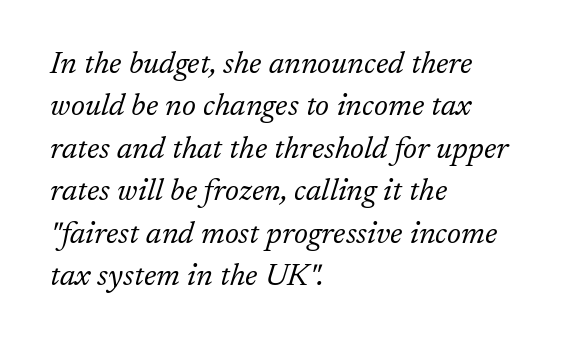
The passage shown has conventional tracking throughout. Regular leading. The letters look calm and open, with moderate or lighter stems. Does the type have serifs? Yes, each stem ends in a small foot. Tall strokes in this sample are angled rather than plumb. The rendering anchors every line to the left-hand side.
